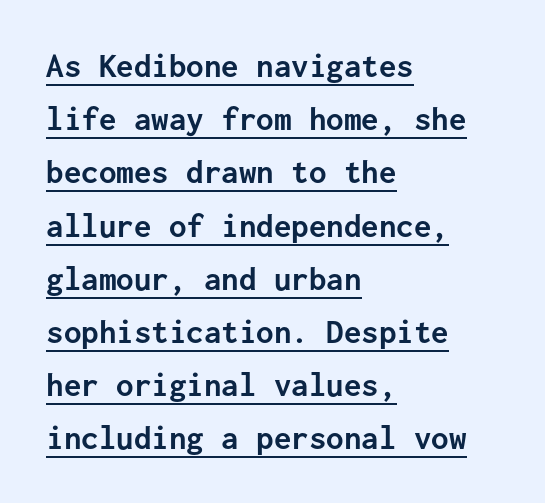
The leading is moderate, giving the passage an even texture. The letters march in equal steps, a hallmark of fixed-pitch type. Visually the block forms a straight wall on the left and a jagged coastline on the right. Ordinary non-slanted type is in use. Tracking value appears to be zero — textbook default spacing. Emphasis is given by a line drawn under the lettering.
